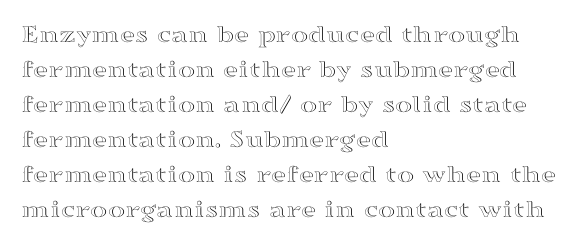
Upright lettering throughout. A classic flush-left, rag-right setting is used for this passage. Underlining? Definitely not there. The passage shown stacks its lines at a standard gap. The letterforms sit shoulder to shoulder at normal distance.
